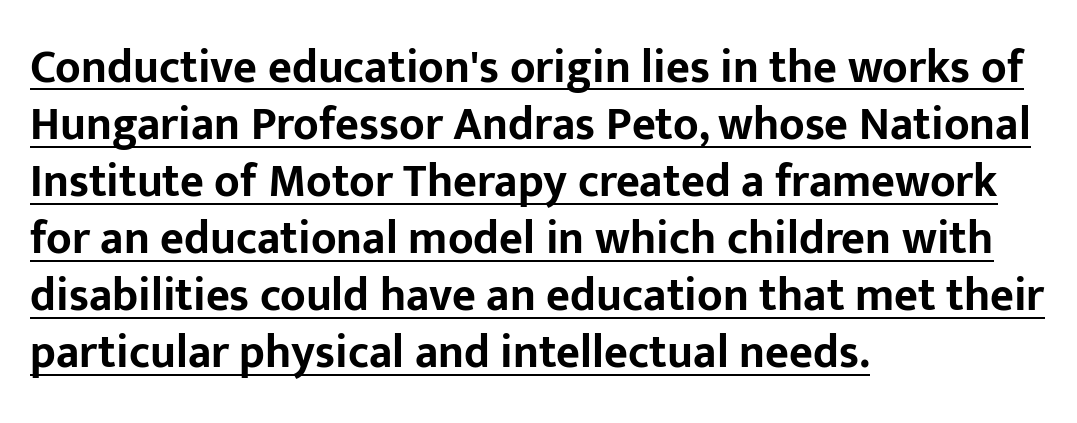
{"serif": "no", "italic": "no", "bold": "yes", "weight": "bold", "width": "normal", "stroke_contrast": "low", "x_height": "medium", "monospaced": "no", "underline": "yes", "align": "left", "line_spacing_ratio": 1.24, "letter_spacing": "normal", "letter_spacing_em": 0.0, "glyph_px": 46}
